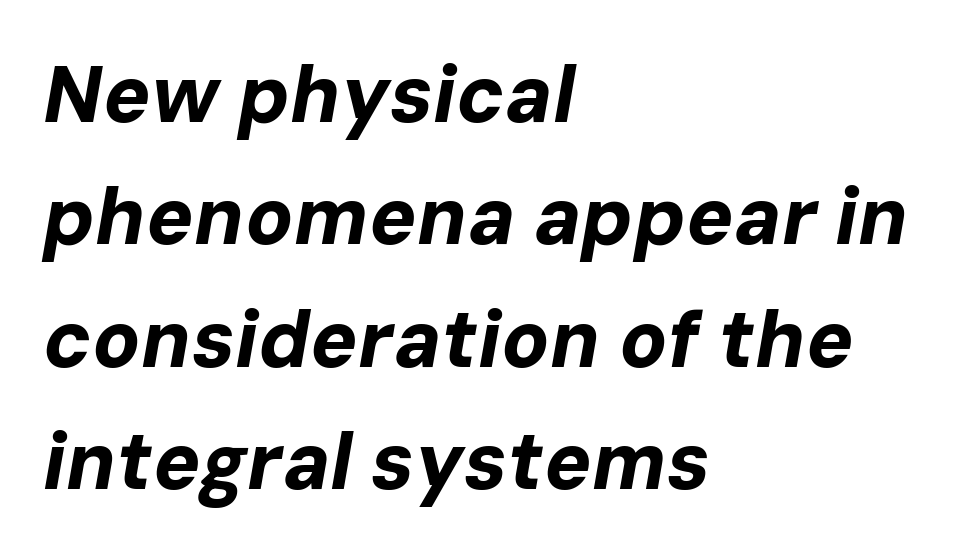
Q: Is the text bold? A: Yes.
Q: Is the text italic (slanted)? A: Yes, it leans right by about 10 degrees.
Q: Is the text underlined? A: No.
Q: How is the paragraph aligned? A: Left-aligned.
Q: Is the spacing between letters normal or unusually wide? A: Normal.
Q: Is the spacing between lines tight, normal or loose? A: Normal.
Q: Width (condensed, normal, or wide)? A: Normal.
Q: Stroke contrast? A: Low.
Q: x-height? A: Medium.
Q: Monospaced? A: No.
